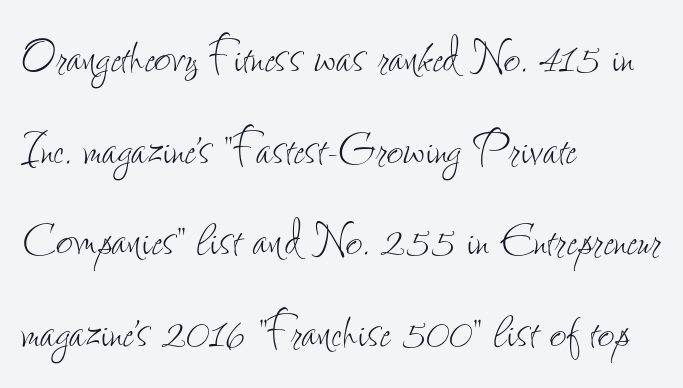
The image shows 58 px thin, condensed type; set left-aligned, normal line spacing (1.58x), normal letter spacing, not underlined; low stroke contrast and a small x-height.
